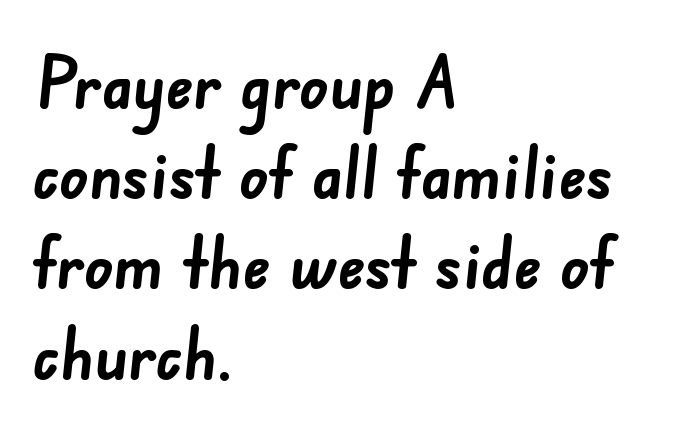
The image shows 71 px semibold sans-serif type; set left-aligned, normal line spacing (1.27x), normal letter spacing, not underlined; low stroke contrast and a small x-height.
